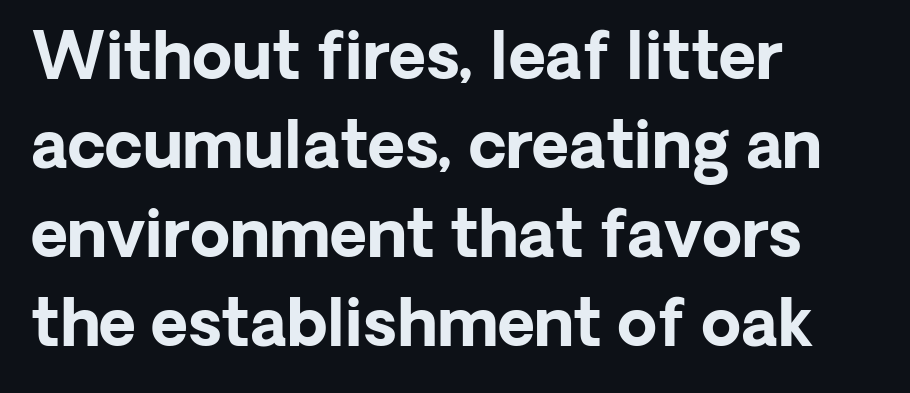
The image shows 64 px bold sans-serif type, upright; set left-aligned, normal line spacing (1.39x), normal letter spacing, not underlined; low stroke contrast and a medium x-height.
